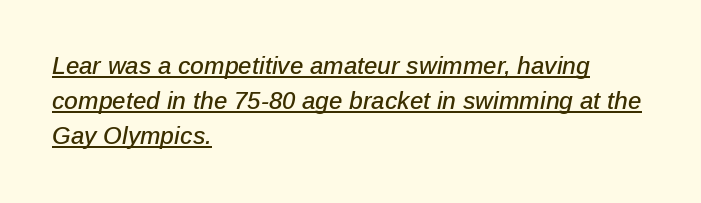
Q: Is the text italic (slanted)? A: Yes, it leans right by about 12 degrees.
Q: Is the text underlined? A: Yes.
Q: How is the paragraph aligned? A: Left-aligned.
Q: Is the spacing between letters normal or unusually wide? A: Normal.
Q: Is the spacing between lines tight, normal or loose? A: Normal.
